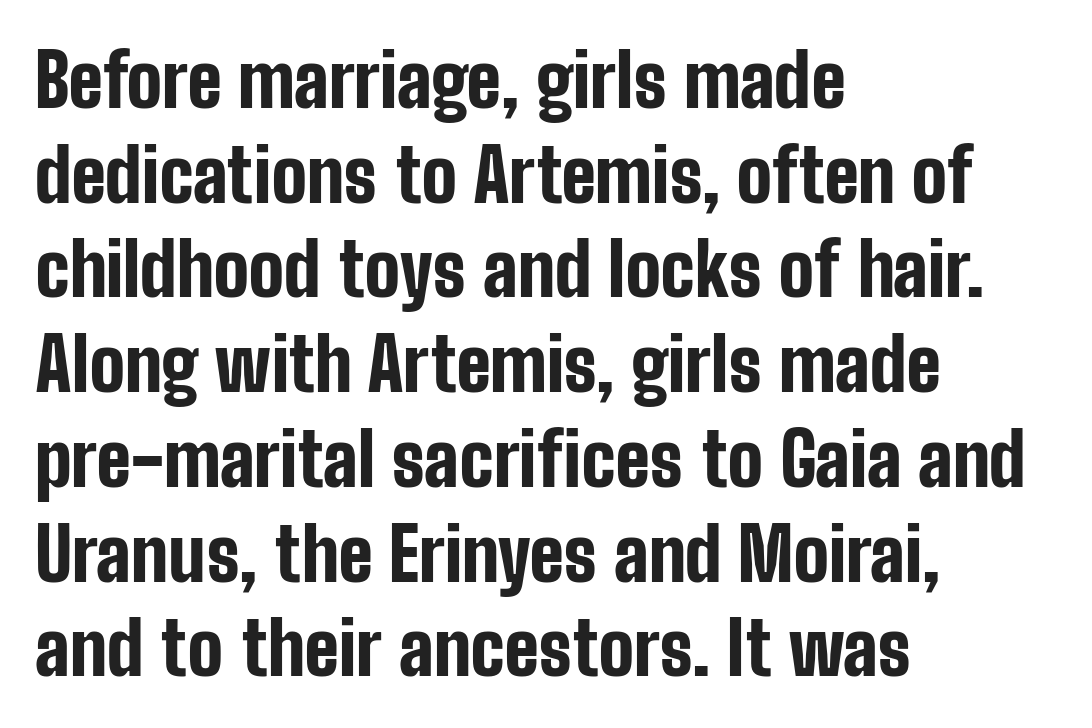
The image shows 74 px bold, condensed sans-serif type, upright; set left-aligned, normal line spacing (1.28x), normal letter spacing, not underlined; low stroke contrast and a medium x-height.
